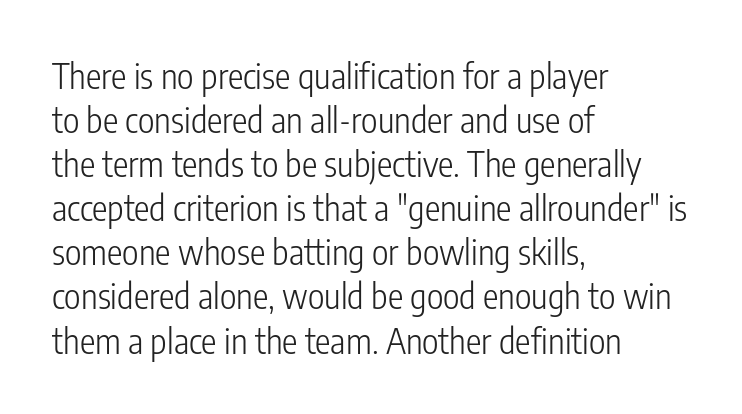
{"serif": "no", "italic": "no", "bold": "no", "weight": "light", "width": "condensed", "stroke_contrast": "low", "x_height": "medium", "monospaced": "no", "underline": "no", "align": "left", "line_spacing": "normal", "line_spacing_ratio": 1.26, "letter_spacing": "normal", "letter_spacing_em": 0.0, "glyph_px": 35}
